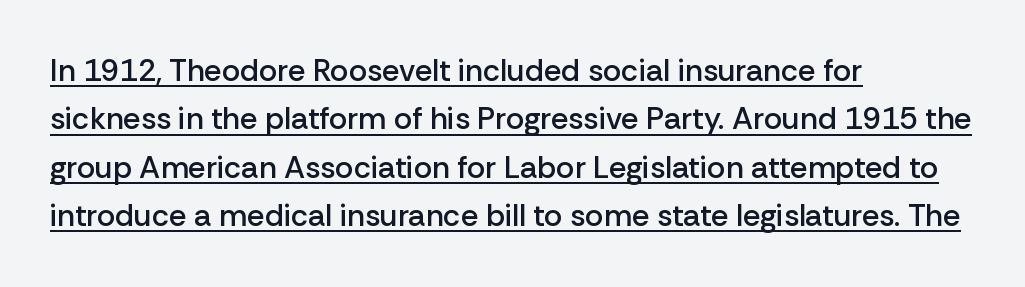
Q: Is the text bold? A: Semi-bold.
Q: Is the text italic (slanted)? A: No, it is upright.
Q: Is the typeface a serif or a sans-serif typeface? A: Sans-serif.
Q: Is the text underlined? A: Yes.
Q: How is the paragraph aligned? A: Left-aligned.
Q: Is the spacing between letters normal or unusually wide? A: Normal.
Q: Is the spacing between lines tight, normal or loose? A: Normal.
Q: Width (condensed, normal, or wide)? A: Normal.
Q: Stroke contrast? A: Low.
Q: x-height? A: Medium.
Q: Monospaced? A: No.
